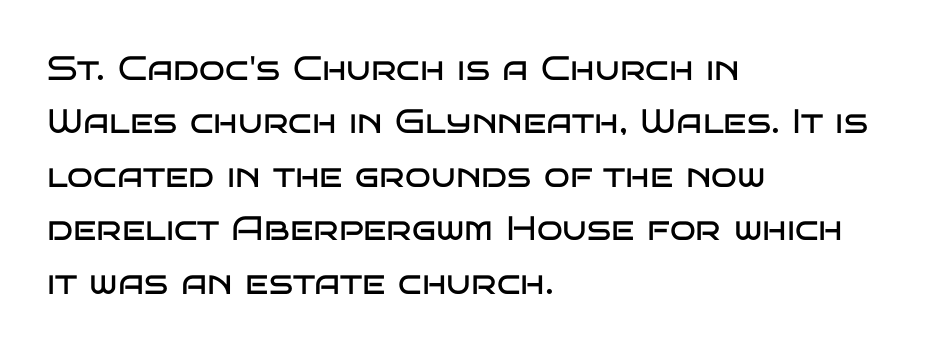
The image shows 34 px regular-weight, wide sans-serif type, upright; set left-aligned, normal line spacing (1.57x), normal letter spacing, not underlined; low stroke contrast and a large x-height.
